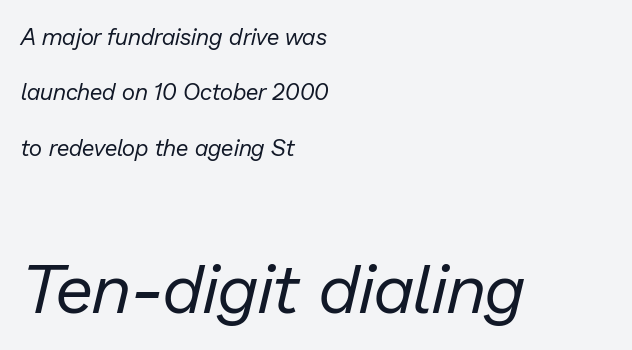
{"italic": "yes", "lean": "right", "slant_degrees": 13, "bold": "no", "weight": "regular", "width": "normal", "stroke_contrast": "low", "x_height": "medium", "monospaced": "no", "underline": "no", "align": "left", "line_spacing": "loose", "line_spacing_ratio": 2.41, "letter_spacing": "normal", "letter_spacing_em": 0.0, "larger_block": "second", "size_ratio": 3.0, "glyph_px": 69}
